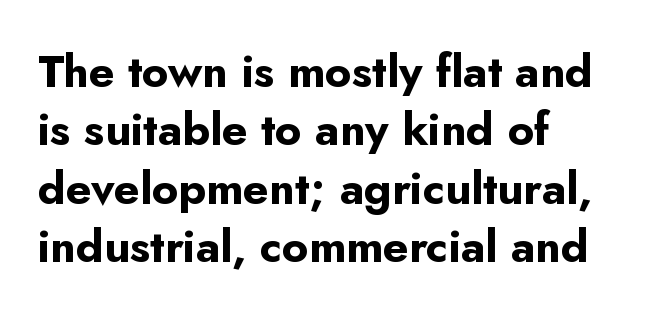
Every letter is thick-stroked: bold, no question. Posture: vertical. The area under the type is left untouched. Compared with a centered layout, this one pins lines to the left instead. These lines are rendered in a variable-pitch font.
